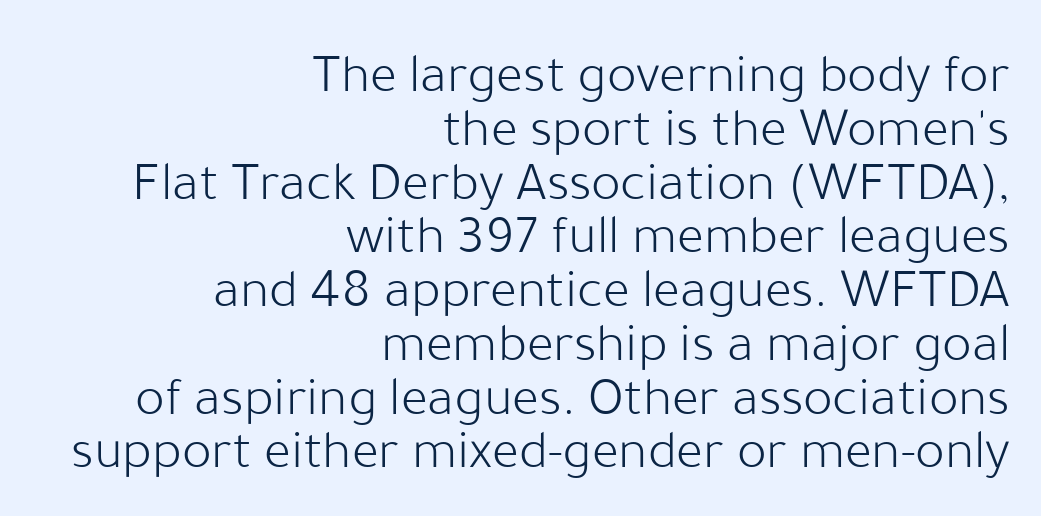
The image shows 56 px light sans-serif type, upright; set right-aligned, tight line spacing (0.96x), normal letter spacing, not underlined; low stroke contrast and a medium x-height.
